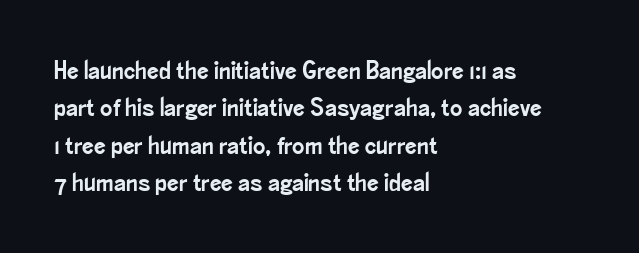
Q: Is the text italic (slanted)? A: No, it is upright.
Q: Is the text underlined? A: No.
Q: How is the paragraph aligned? A: Left-aligned.
Q: Is the spacing between letters normal or unusually wide? A: Normal.
Q: Is the spacing between lines tight, normal or loose? A: Normal.
